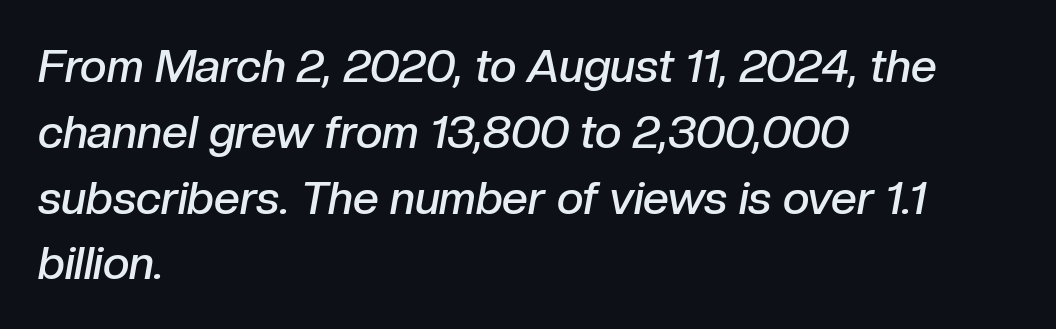
The image shows 46 px semibold type, italic (leaning right); set left-aligned, normal line spacing (1.43x), normal letter spacing, not underlined; low stroke contrast and a medium x-height.
